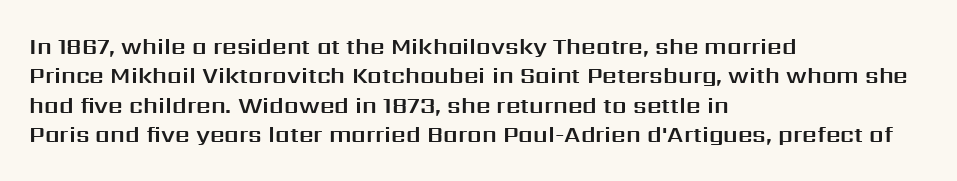
Q: Is the text italic (slanted)? A: No, it is upright.
Q: Is the text underlined? A: No.
Q: How is the paragraph aligned? A: Left-aligned.
Q: Is the spacing between letters normal or unusually wide? A: Normal.
Q: Is the spacing between lines tight, normal or loose? A: Normal.
